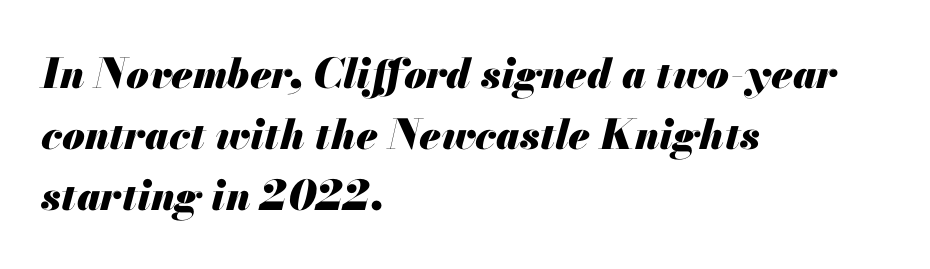
{"italic": "yes", "lean": "right", "slant_degrees": 13, "bold": "yes", "weight": "heavy", "width": "normal", "stroke_contrast": "medium", "x_height": "small", "monospaced": "no", "underline": "no", "align": "left", "line_spacing": "normal", "line_spacing_ratio": 1.49, "letter_spacing": "normal", "letter_spacing_em": 0.0, "glyph_px": 41}
